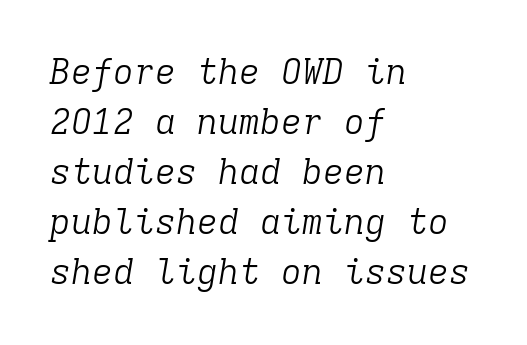
{"serif": "yes", "italic": "yes", "lean": "right", "slant_degrees": 9, "bold": "no", "weight": "light", "width": "normal", "stroke_contrast": "low", "x_height": "medium", "monospaced": "yes", "underline": "no", "align": "left", "line_spacing": "normal", "line_spacing_ratio": 1.43, "letter_spacing": "normal", "letter_spacing_em": 0.0, "glyph_px": 35}
